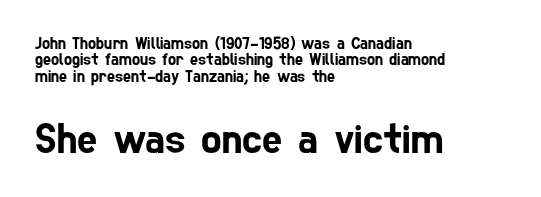
The image shows 43 px condensed sans-serif type; set left-aligned, tight line spacing (0.97x), normal letter spacing, not underlined; the second (bottom) block is 2.53x larger; low stroke contrast and a medium x-height.
